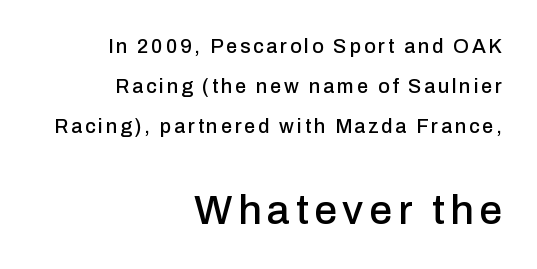
The image shows 41 px sans-serif type, upright; set right-aligned, loose line spacing (2.01x), not underlined; the second (bottom) block is 2.05x larger; low stroke contrast and a medium x-height.
